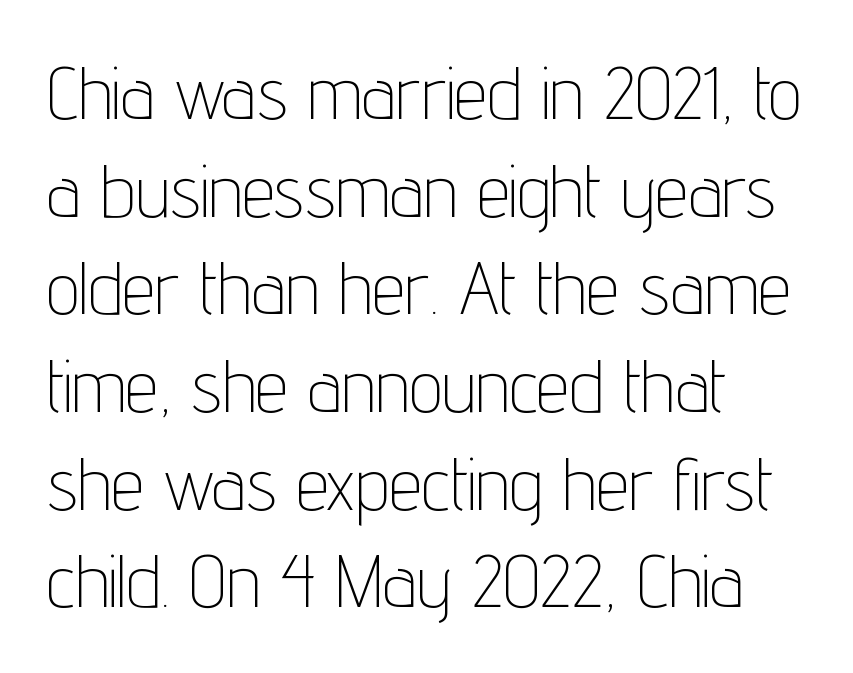
Q: Is the text bold? A: No.
Q: Is the text italic (slanted)? A: No, it is upright.
Q: Is the typeface a serif or a sans-serif typeface? A: Sans-serif.
Q: Is the text underlined? A: No.
Q: How is the paragraph aligned? A: Left-aligned.
Q: Is the spacing between letters normal or unusually wide? A: Normal.
Q: Is the spacing between lines tight, normal or loose? A: Normal.
Q: Width (condensed, normal, or wide)? A: Condensed.
Q: Stroke contrast? A: Low.
Q: x-height? A: Medium.
Q: Monospaced? A: No.
